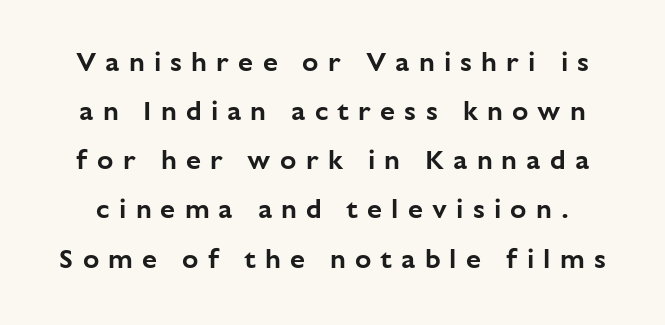
Compared with typical body copy, the letter spacing here is much looser. Italic: no, the glyphs are upright roman. Underlining? Definitely not there.
